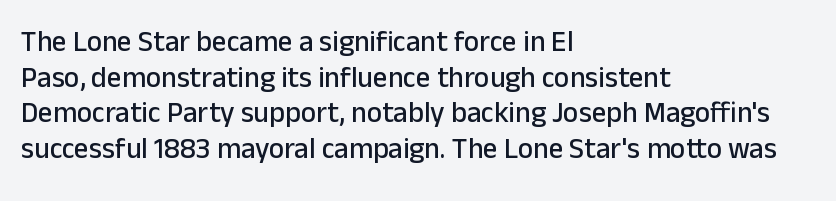
{"serif": "no", "italic": "no", "width": "normal", "stroke_contrast": "low", "x_height": "medium", "monospaced": "no", "underline": "no", "align": "left", "line_spacing_ratio": 1.23, "letter_spacing": "normal", "letter_spacing_em": 0.0, "glyph_px": 29}
